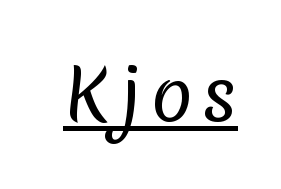
{"serif": "no", "bold": "no", "weight": "regular", "width": "normal", "stroke_contrast": "low", "x_height": "medium", "monospaced": "no", "underline": "yes", "glyph_px": 69}
